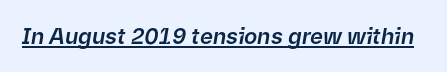
Looking at the ascenders, they clearly lean. The specimen includes a rule beneath the text block's lines. The passage shown has conventional tracking throughout.
